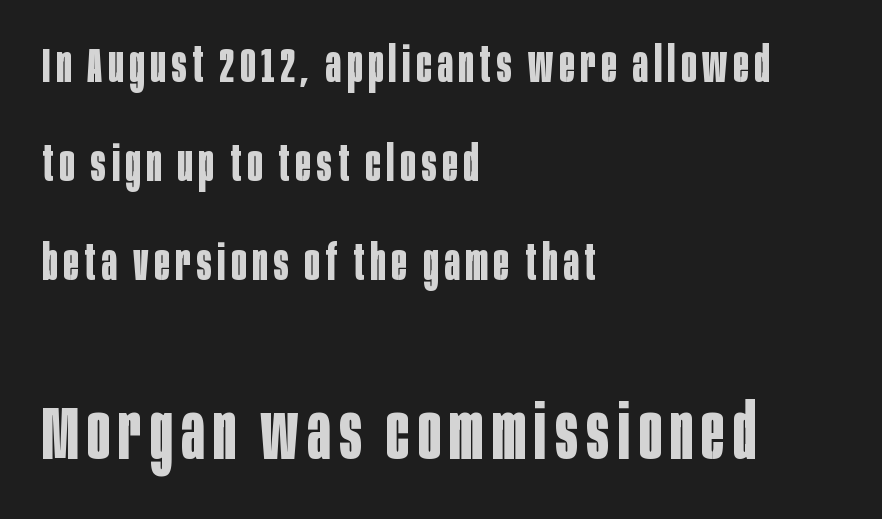
The letters are bold, with thick, heavy strokes. Looks like regular typesetting: each glyph gets only the width it needs. Tall strokes in this sample are plumb rather than angled. The following chunk of copy outweighs the initial chunk in type size. Notice how the passage keeps a crisp vertical edge on the left only.
